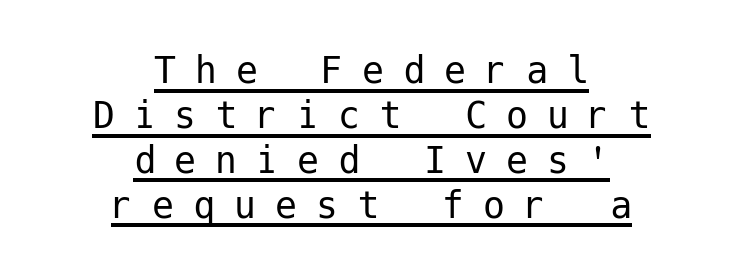
{"serif": "no", "italic": "no", "bold": "no", "weight": "regular", "width": "normal", "stroke_contrast": "low", "x_height": "medium", "underline": "yes", "align": "center", "line_spacing": "tight", "line_spacing_ratio": 1.02, "letter_spacing": "wide", "letter_spacing_em": 0.43, "glyph_px": 44}
